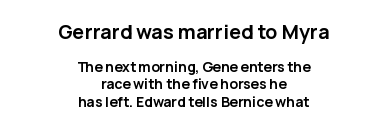
The image shows 20 px bold type, upright; set centered, line spacing 1.22x, normal letter spacing, not underlined; the first (top) block is 1.43x larger.
